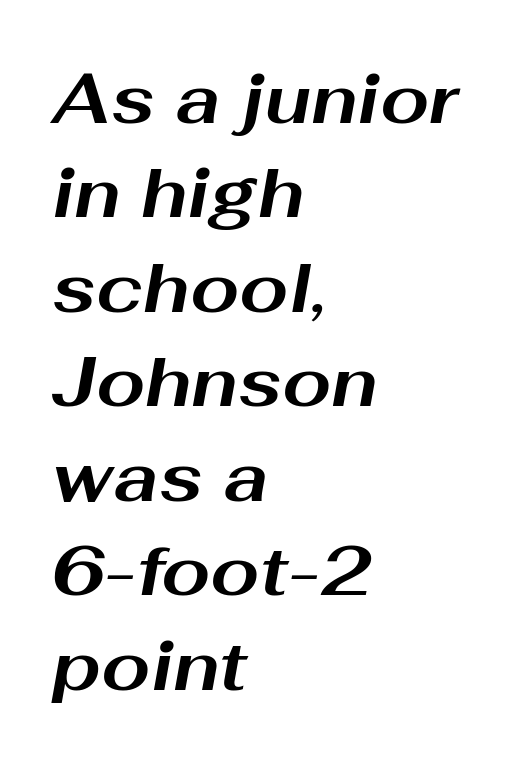
Layout note: lines flush left. These lines are rendered in a variable-pitch font. Glyph-to-glyph distance matches everyday printed text. Weight: bold. The letters are slanted; this is an italic face.
